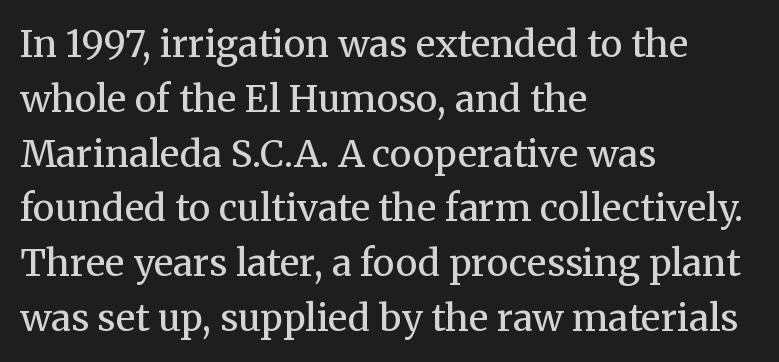
In terms of posture, this sample is upright. Honestly, the row spacing looks completely unremarkable. The words here are not underlined. Check where the strokes stop: tiny serifs finish them off.
